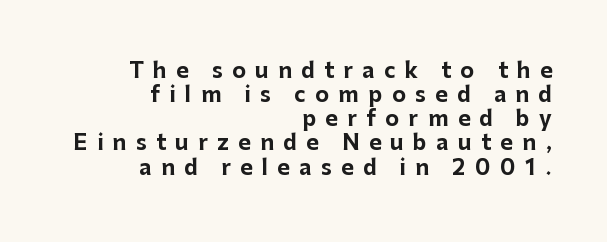
Q: Is the text bold? A: Yes.
Q: Is the text italic (slanted)? A: No, it is upright.
Q: Is the text underlined? A: No.
Q: How is the paragraph aligned? A: Right-aligned.
Q: Is the spacing between letters normal or unusually wide? A: Unusually wide.
Q: Is the spacing between lines tight, normal or loose? A: Tight.
